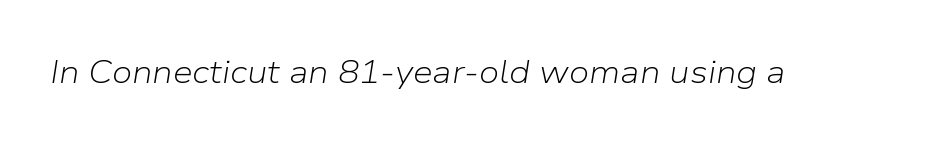
{"italic": "yes", "lean": "right", "slant_degrees": 9, "bold": "no", "weight": "light", "width": "normal", "stroke_contrast": "low", "x_height": "medium", "monospaced": "no", "underline": "no", "letter_spacing": "normal", "letter_spacing_em": 0.0, "glyph_px": 32}
